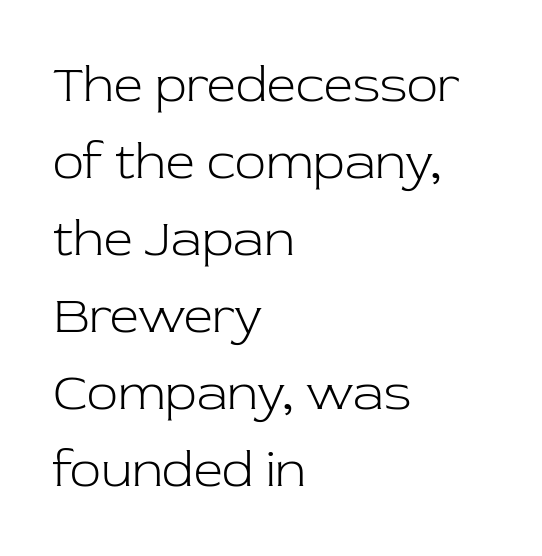
The image shows 51 px light serif type, upright; set left-aligned, normal line spacing (1.51x), normal letter spacing, not underlined; low stroke contrast and a medium x-height.
